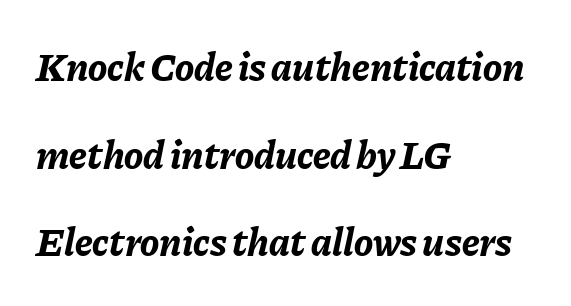
Q: Is the text bold? A: Yes.
Q: Is the text italic (slanted)? A: Yes, it leans right by about 11 degrees.
Q: Is the text underlined? A: No.
Q: How is the paragraph aligned? A: Left-aligned.
Q: Is the spacing between letters normal or unusually wide? A: Normal.
Q: Is the spacing between lines tight, normal or loose? A: Loose.
Q: Width (condensed, normal, or wide)? A: Normal.
Q: Stroke contrast? A: Low.
Q: x-height? A: Medium.
Q: Monospaced? A: No.
